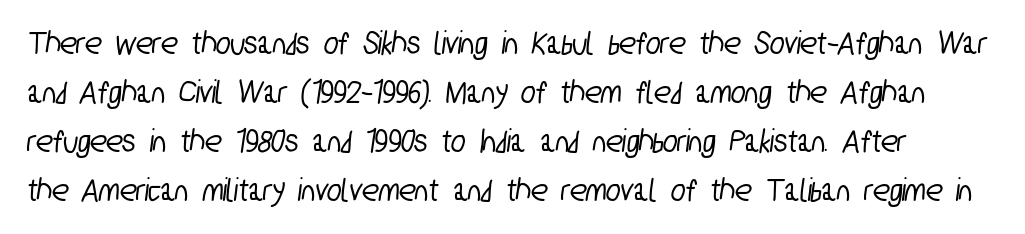
Q: Is the typeface a serif or a sans-serif typeface? A: Sans-serif.
Q: Is the text underlined? A: No.
Q: Is the spacing between letters normal or unusually wide? A: Normal.
Q: Is the spacing between lines tight, normal or loose? A: Normal.
Q: Width (condensed, normal, or wide)? A: Condensed.
Q: Stroke contrast? A: Low.
Q: x-height? A: Medium.
Q: Monospaced? A: No.
